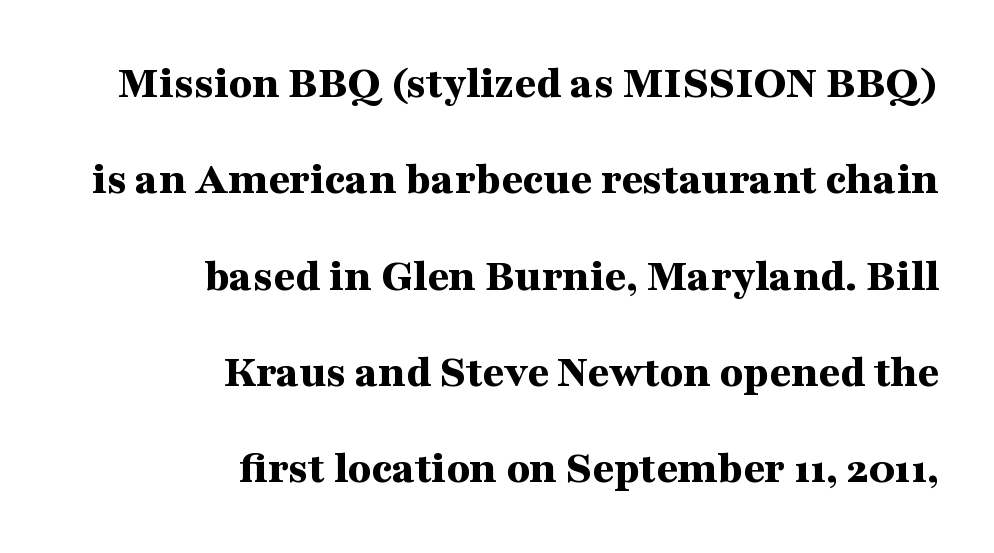
The image shows 47 px bold, wide serif type, upright; set right-aligned, loose line spacing (2.05x), normal letter spacing, not underlined; medium stroke contrast and a medium x-height.
